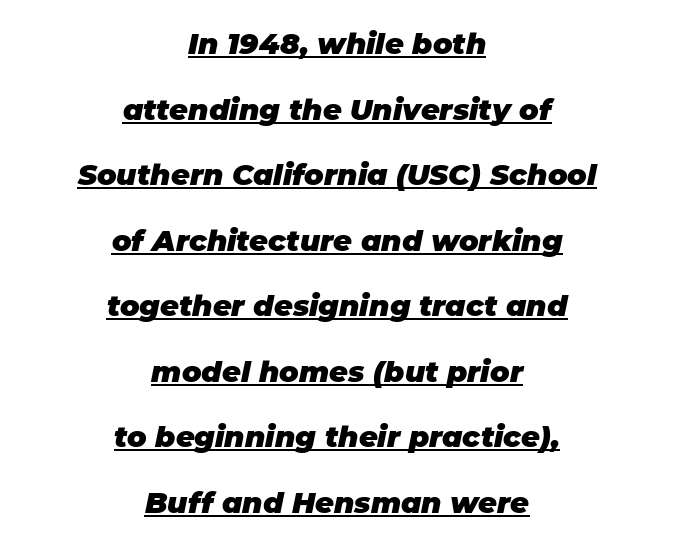
{"italic": "yes", "lean": "right", "slant_degrees": 11, "bold": "yes", "weight": "heavy", "width": "normal", "stroke_contrast": "low", "x_height": "large", "monospaced": "no", "underline": "yes", "align": "center", "line_spacing": "loose", "line_spacing_ratio": 2.26, "letter_spacing": "normal", "letter_spacing_em": 0.0, "glyph_px": 29}
